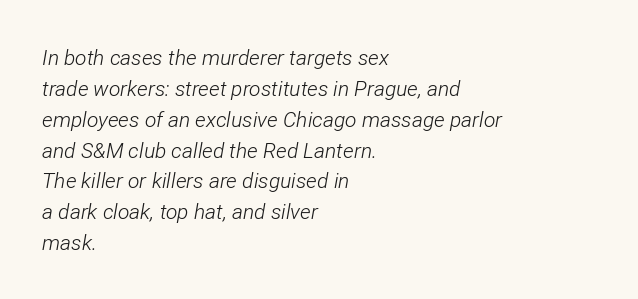
{"italic": "yes", "lean": "right", "slant_degrees": 12, "bold": "no", "underline": "no", "align": "left", "line_spacing": "normal", "line_spacing_ratio": 1.47, "letter_spacing": "normal", "letter_spacing_em": 0.0, "glyph_px": 21}
